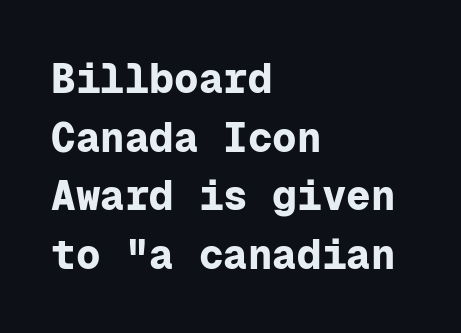
Compared with a centered layout, this one pins lines to the left instead. Regarding serifs, this sample does without them. These lines keep a tight, regular rhythm from letter to letter. The foot of each line stays bare and open.
